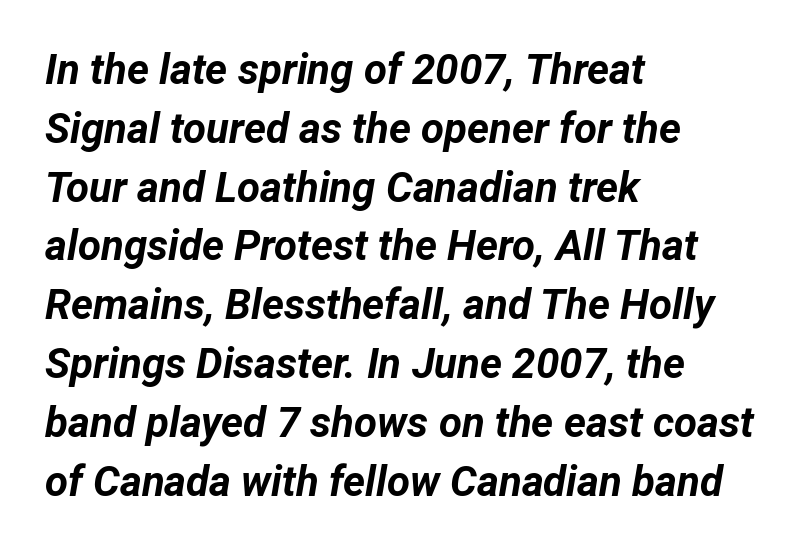
The image shows 42 px bold type, italic (leaning right); set left-aligned, normal line spacing (1.4x), normal letter spacing, not underlined; low stroke contrast and a medium x-height.
